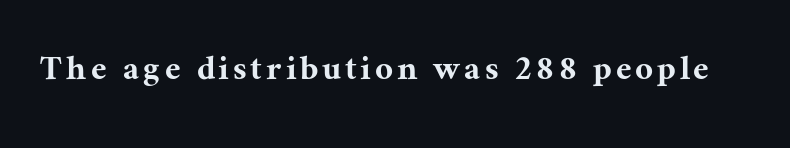
The image shows 39 px serif type, upright; set not underlined; medium stroke contrast and a medium x-height.
